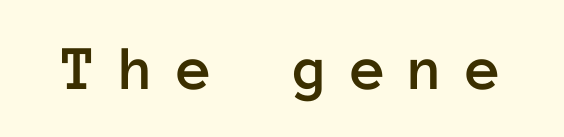
The image shows 64 px text type, upright, monospaced; set unusually wide letter spacing (+0.36 em), not underlined; low stroke contrast and a medium x-height.
